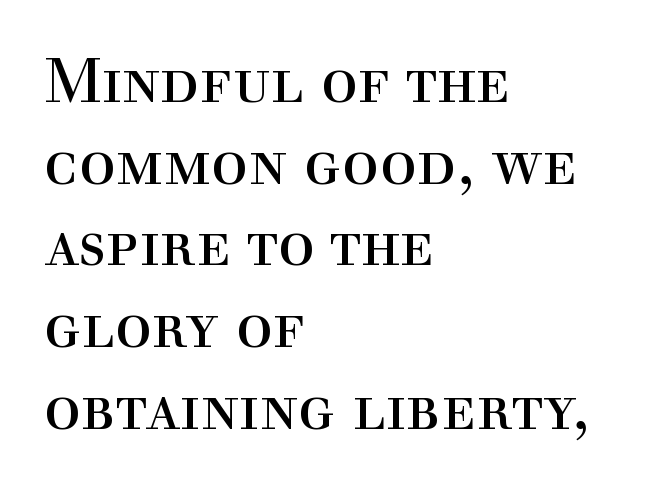
Q: Is the text bold? A: No.
Q: Is the text italic (slanted)? A: No, it is upright.
Q: Is the typeface a serif or a sans-serif typeface? A: Serif.
Q: Is the text underlined? A: No.
Q: How is the paragraph aligned? A: Left-aligned.
Q: Is the spacing between letters normal or unusually wide? A: Normal.
Q: Is the spacing between lines tight, normal or loose? A: Normal.
Q: Width (condensed, normal, or wide)? A: Normal.
Q: x-height? A: Medium.
Q: Monospaced? A: No.
